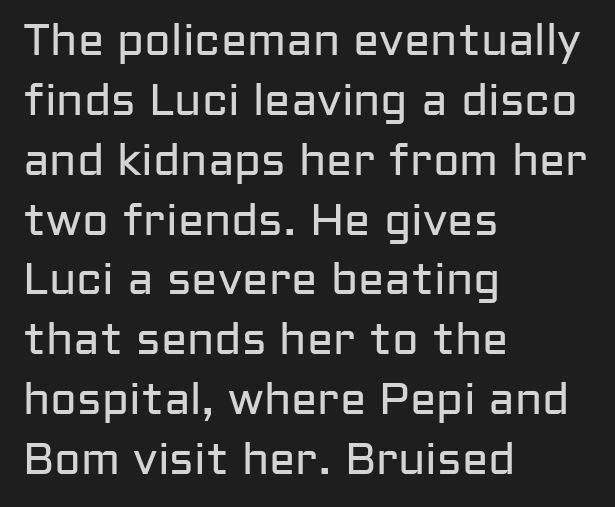
The typeface chosen for these lines omits serifs. The space beneath each line is pristine and unruled. The letterforms sit at book weight or below. Spacing verdict: proportional, widths tailored to each character. Nothing unusual about the tracking: characters are spaced as the font intends.
